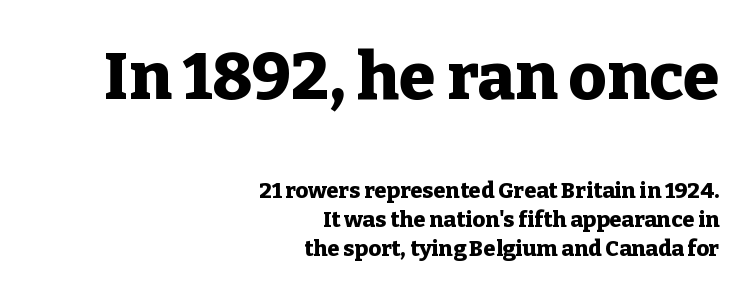
Is this a fixed-width face? No — the glyphs have proportional, varying widths. Are there feet on the stems? There are — it's a serif. The space beneath each line is pristine and unruled. These lines were composed using upright roman letters.
